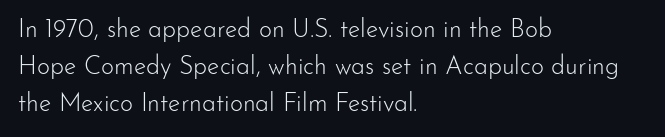
Each new line begins a customary step beneath the previous one. In CSS terms this would be text-align: left. Every character sits straight up, as roman type does. Inter-character spacing is left at the font's built-in metrics.
